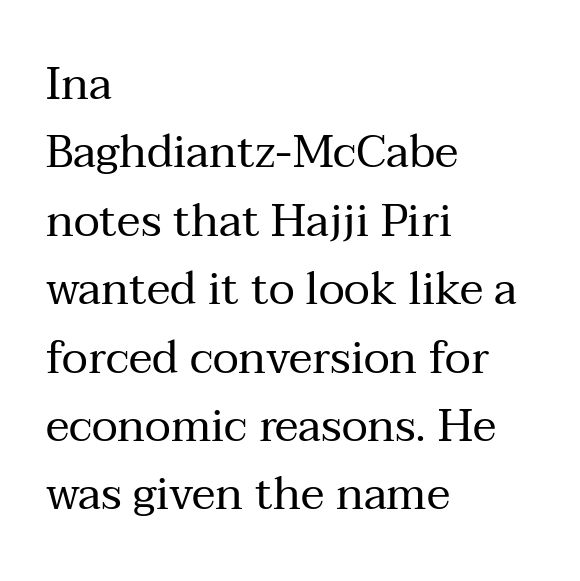
The image shows 45 px regular-weight serif type, upright; set left-aligned, normal line spacing (1.52x), normal letter spacing, not underlined; medium stroke contrast and a medium x-height.
